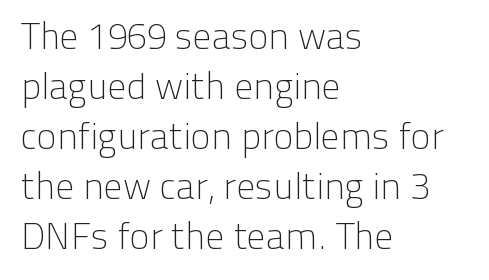
The image shows 37 px light sans-serif type, upright; set left-aligned, normal line spacing (1.35x), normal letter spacing, not underlined; low stroke contrast and a medium x-height.
